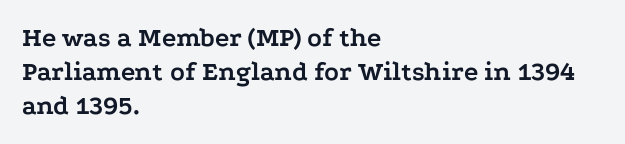
Does the weight exceed regular? Yes, all the way to bold. Short note: letters normally spaced. The space beneath each line is pristine and unruled. The typesetter chose a ragged-right arrangement here. Posture: vertical. The passage shown stacks its lines at a standard gap.
